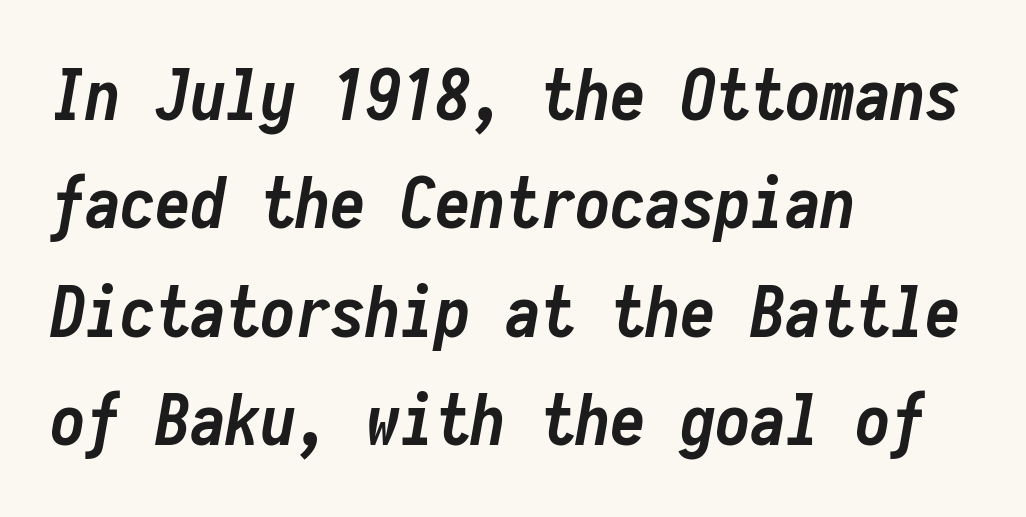
{"italic": "yes", "lean": "right", "slant_degrees": 10, "bold": "yes", "weight": "semibold", "width": "condensed", "stroke_contrast": "low", "x_height": "medium", "monospaced": "yes", "underline": "no", "align": "left", "line_spacing": "normal", "line_spacing_ratio": 1.55, "letter_spacing": "normal", "letter_spacing_em": 0.0, "glyph_px": 70}
